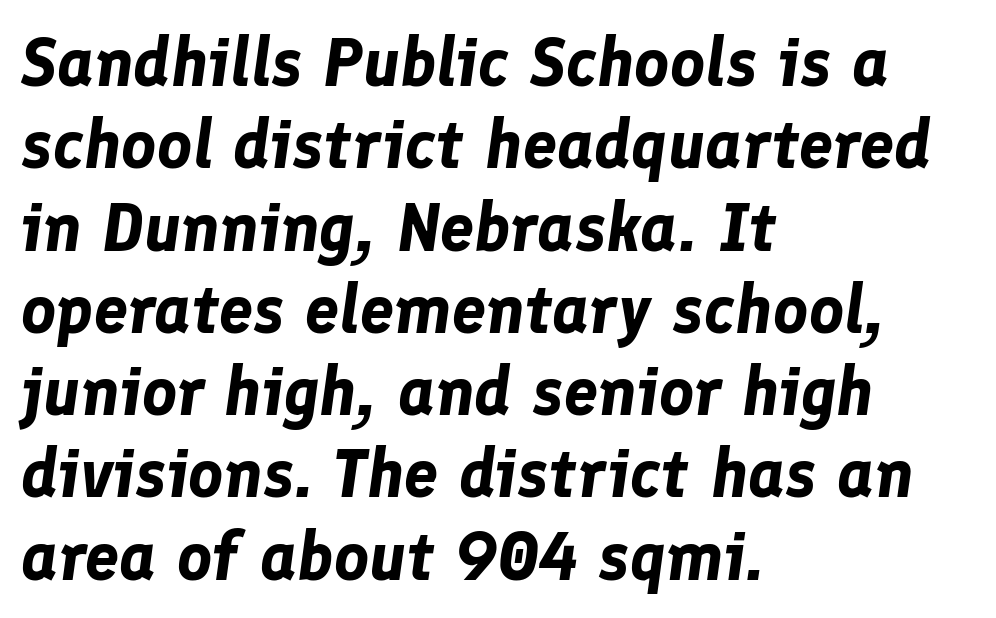
The image shows 68 px bold type, italic (leaning right); set left-aligned, line spacing 1.21x, normal letter spacing, not underlined; low stroke contrast and a medium x-height.
